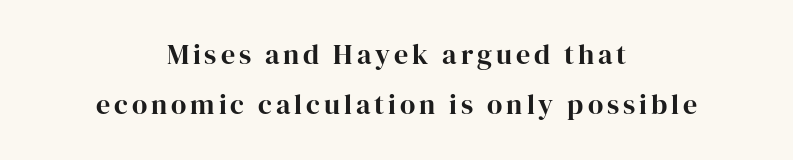
The image shows 28 px serif type, upright; set centered, line spacing 1.77x, not underlined; high stroke contrast and a medium x-height.
